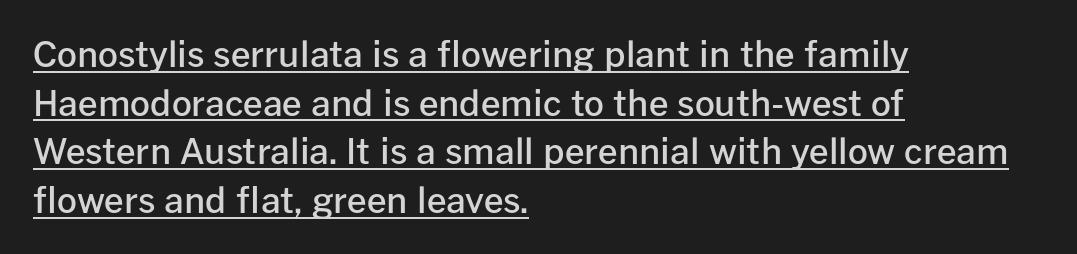
Is the letter spacing exaggerated? No — it looks like the ordinary default. Type style note: lacks serifs. Does the lettering tilt? It doesn't — this is upright. Underline: present. Quick note: interline space is typical.
